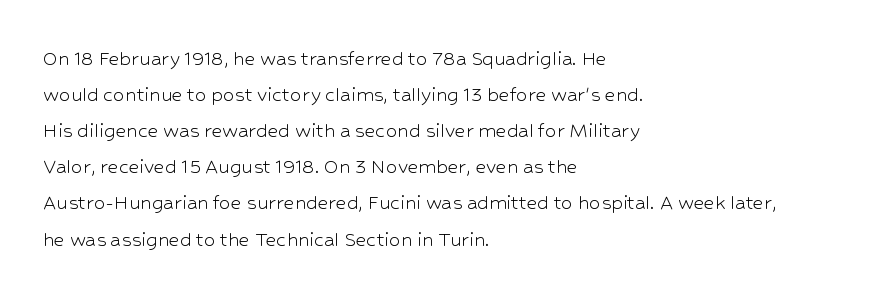
Nothing unusual about the tracking: characters are spaced as the font intends. The typesetter chose a ragged-right arrangement here. Vertical strokes here are truly vertical. In terms of leading, this rendering sits right in the middle.
